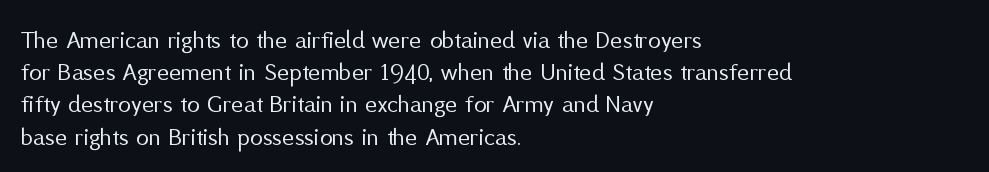
{"italic": "no", "bold": "no", "underline": "no", "align": "left", "line_spacing_ratio": 1.24, "letter_spacing": "normal", "letter_spacing_em": 0.0, "glyph_px": 26}
